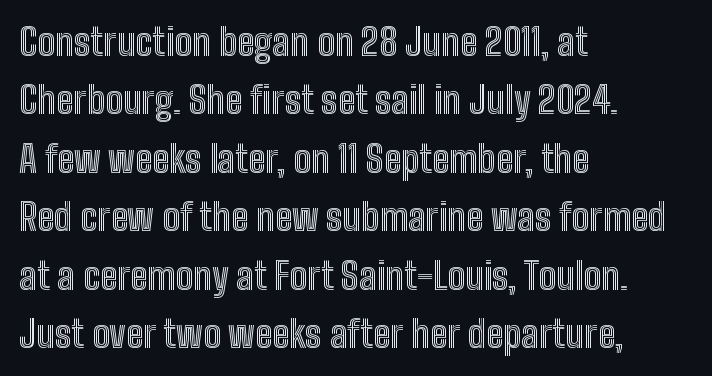
Q: Is the text italic (slanted)? A: No, it is upright.
Q: Is the text underlined? A: No.
Q: How is the paragraph aligned? A: Left-aligned.
Q: Is the spacing between letters normal or unusually wide? A: Normal.
Q: Is the spacing between lines tight, normal or loose? A: Normal.
Q: Width (condensed, normal, or wide)? A: Condensed.
Q: x-height? A: Medium.
Q: Monospaced? A: No.
